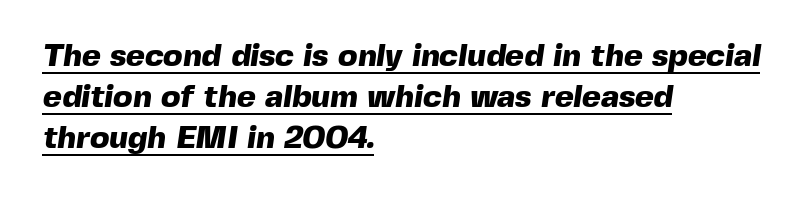
Q: Is the text bold? A: Yes.
Q: Is the typeface a serif or a sans-serif typeface? A: Sans-serif.
Q: Is the text underlined? A: Yes.
Q: How is the paragraph aligned? A: Left-aligned.
Q: Is the spacing between letters normal or unusually wide? A: Normal.
Q: Is the spacing between lines tight, normal or loose? A: Normal.
Q: Width (condensed, normal, or wide)? A: Normal.
Q: x-height? A: Medium.
Q: Monospaced? A: No.
